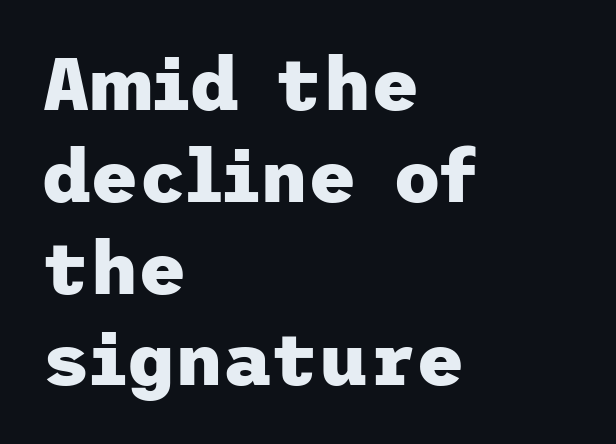
These lines are composed in type without serifs. Visually the block forms a straight wall on the left and a jagged coastline on the right. Set as a true bold cut, around the 700 mark. Glance below the letters and you will spot only blank space.
